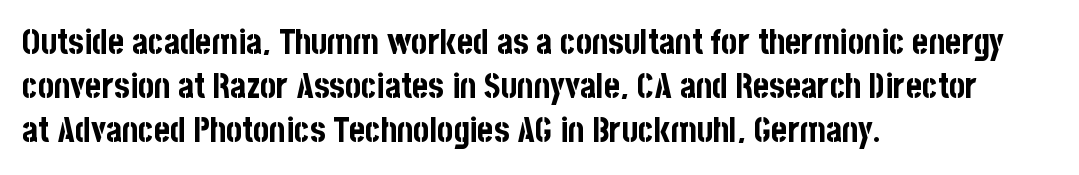
Descenders hang freely into open space. The typesetter chose a ragged-right arrangement here. Nothing unusual about the tracking: characters are spaced as the font intends. Is there any slant? The stems are plumb.
